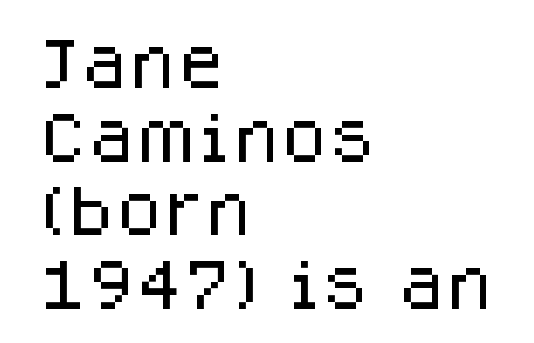
The area under the type is left untouched. Each letter keeps its own natural width here, so spacing adapts to shape. Notice how descenders clear the ascenders below comfortably — that's standard leading. Posture: vertical. I'd call this a sans setting — the letters go barefoot. A classic flush-left, rag-right setting is used for this passage.
